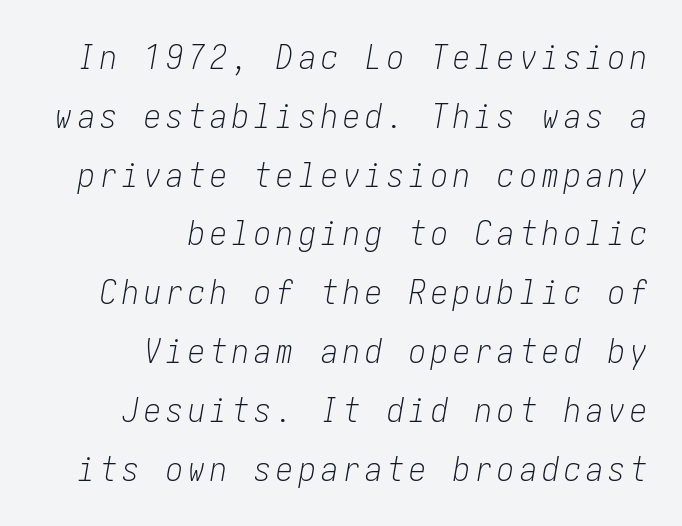
{"italic": "yes", "lean": "right", "slant_degrees": 10, "bold": "no", "weight": "light", "width": "condensed", "stroke_contrast": "low", "x_height": "medium", "underline": "no", "align": "right", "line_spacing_ratio": 1.73, "glyph_px": 34}
